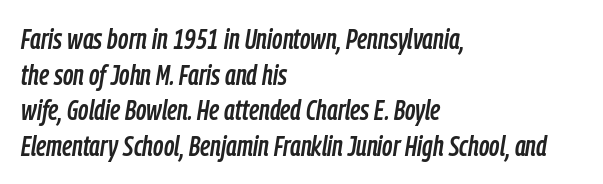
The image shows 28 px condensed type, italic (leaning right); set left-aligned, normal line spacing (1.27x), normal letter spacing, not underlined; low stroke contrast and a medium x-height.
